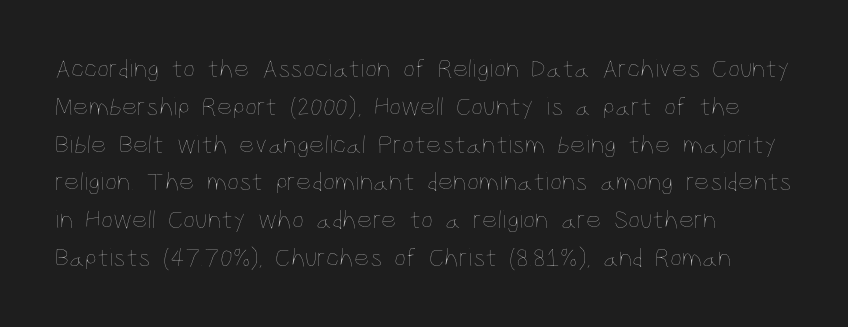
Q: Is the text bold? A: No.
Q: Is the text italic (slanted)? A: No, it is upright.
Q: Is the text underlined? A: No.
Q: How is the paragraph aligned? A: Left-aligned.
Q: Is the spacing between letters normal or unusually wide? A: Normal.
Q: Is the spacing between lines tight, normal or loose? A: Normal.
